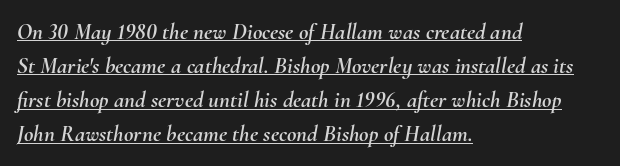
Q: Is the text italic (slanted)? A: Yes, it leans right by about 10 degrees.
Q: Is the text underlined? A: Yes.
Q: How is the paragraph aligned? A: Left-aligned.
Q: Is the spacing between letters normal or unusually wide? A: Normal.
Q: Is the spacing between lines tight, normal or loose? A: Normal.
